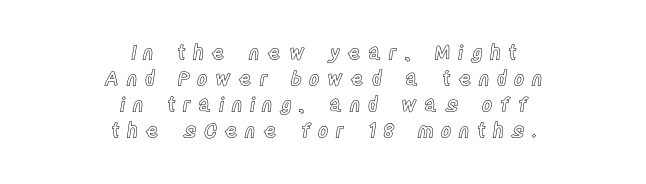
{"underline": "no", "align": "center", "line_spacing": "normal", "line_spacing_ratio": 1.3, "letter_spacing": "wide", "letter_spacing_em": 0.36, "glyph_px": 20}
